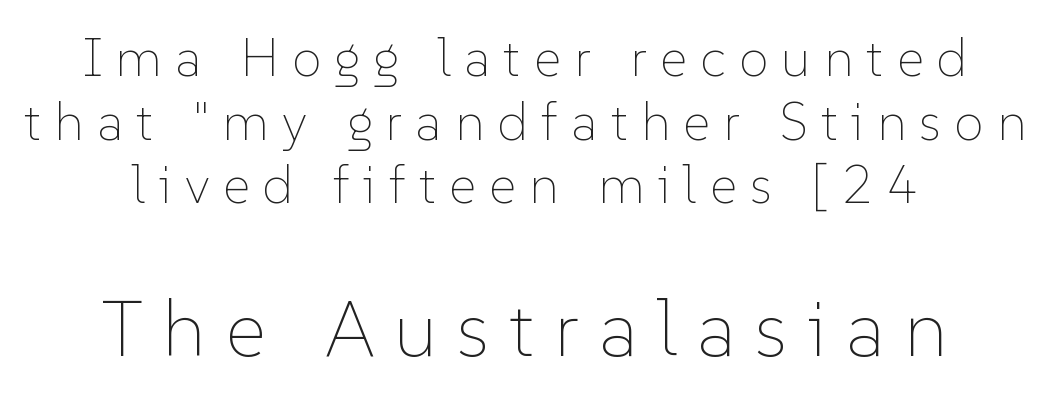
{"italic": "no", "bold": "no", "weight": "thin", "width": "normal", "stroke_contrast": "low", "x_height": "medium", "monospaced": "no", "underline": "no", "align": "center", "line_spacing_ratio": 1.2, "letter_spacing": "wide", "letter_spacing_em": 0.25, "larger_block": "second", "size_ratio": 1.49, "glyph_px": 79}
